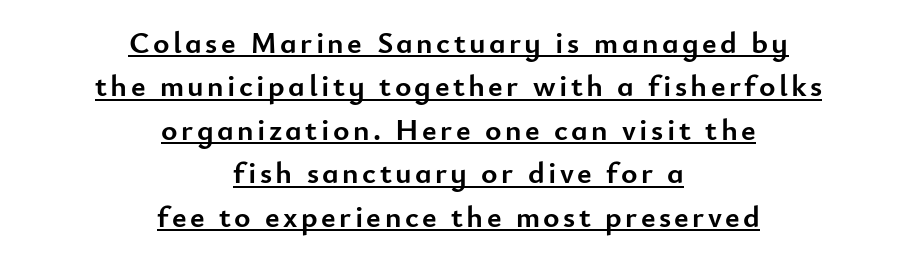
{"serif": "no", "italic": "no", "bold": "yes", "weight": "semibold", "width": "normal", "stroke_contrast": "low", "x_height": "small", "monospaced": "no", "underline": "yes", "align": "center", "line_spacing": "normal", "line_spacing_ratio": 1.4, "glyph_px": 31}
